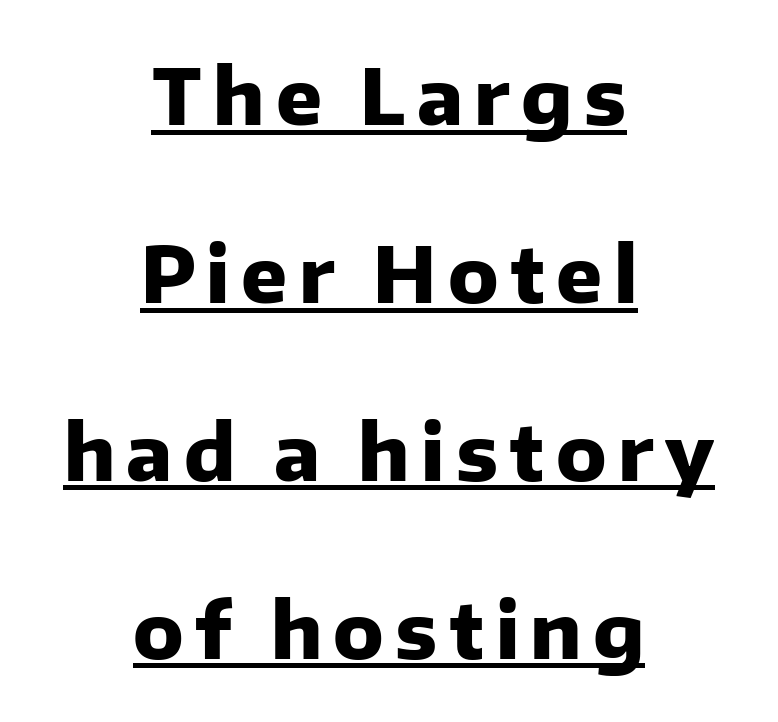
Q: Is the text bold? A: Yes.
Q: Is the text italic (slanted)? A: No, it is upright.
Q: Is the typeface a serif or a sans-serif typeface? A: Sans-serif.
Q: Is the text underlined? A: Yes.
Q: How is the paragraph aligned? A: Centered.
Q: Is the spacing between lines tight, normal or loose? A: Loose.
Q: Width (condensed, normal, or wide)? A: Normal.
Q: Stroke contrast? A: Low.
Q: x-height? A: Medium.
Q: Monospaced? A: No.
